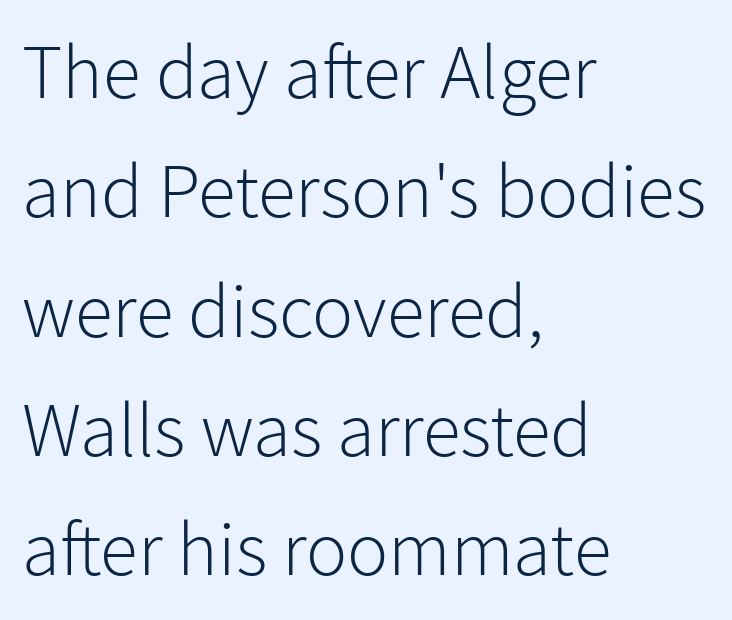
Each word holds together tightly as a unit, with standard inter-letter gaps. Regarding serifs, this sample does without them. These lines sit exactly where default settings would place them. The foot of each line stays bare and open. The face used here is proportionally spaced, like ordinary book or web type. Casual observation: everything's shoved over to the left.
